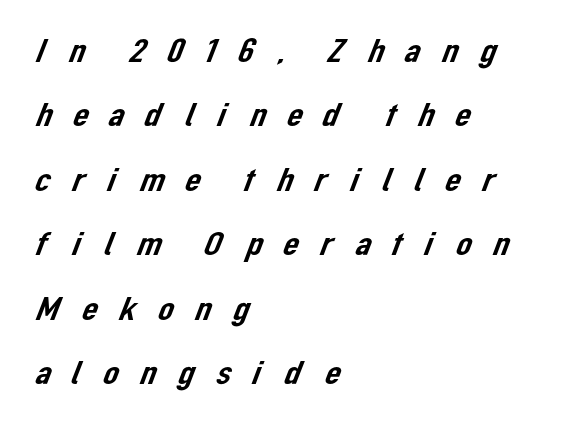
Nope, no serifs anywhere on these letters. Honestly, there is no underline to notice here at all. Is this a fixed-width face? No — the glyphs have proportional, varying widths. Reading down the block, your eye returns to a fixed left position each line.
